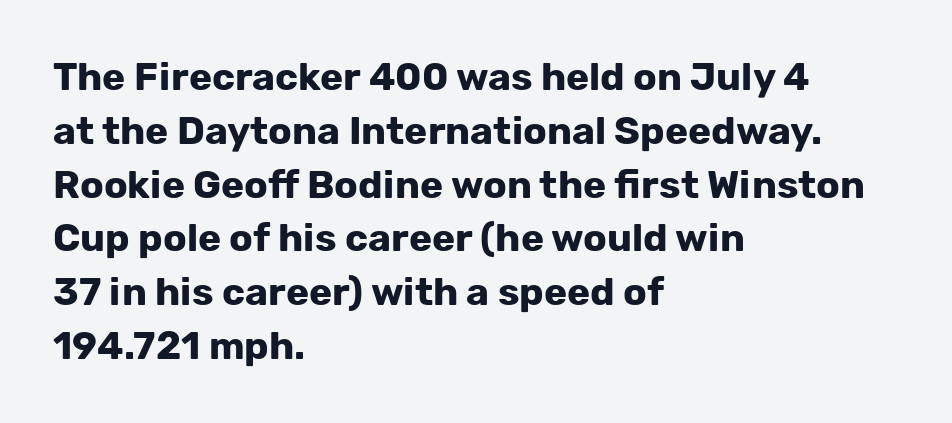
The image shows 39 px bold sans-serif type, upright; set left-aligned, normal line spacing (1.38x), normal letter spacing, not underlined; low stroke contrast and a medium x-height.
